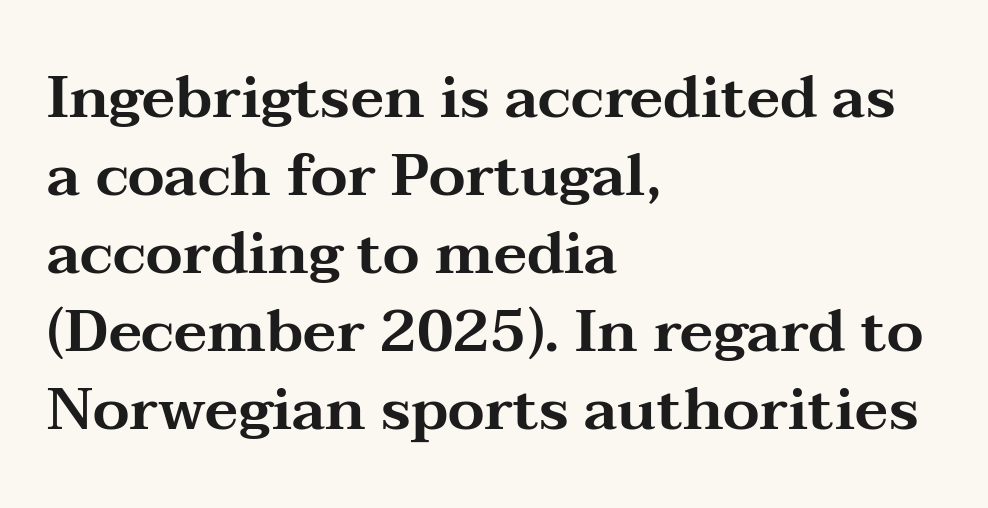
Q: Is the text italic (slanted)? A: No, it is upright.
Q: Is the typeface a serif or a sans-serif typeface? A: Serif.
Q: Is the text underlined? A: No.
Q: How is the paragraph aligned? A: Left-aligned.
Q: Is the spacing between letters normal or unusually wide? A: Normal.
Q: Is the spacing between lines tight, normal or loose? A: Normal.
Q: Width (condensed, normal, or wide)? A: Wide.
Q: Stroke contrast? A: Medium.
Q: x-height? A: Medium.
Q: Monospaced? A: No.
